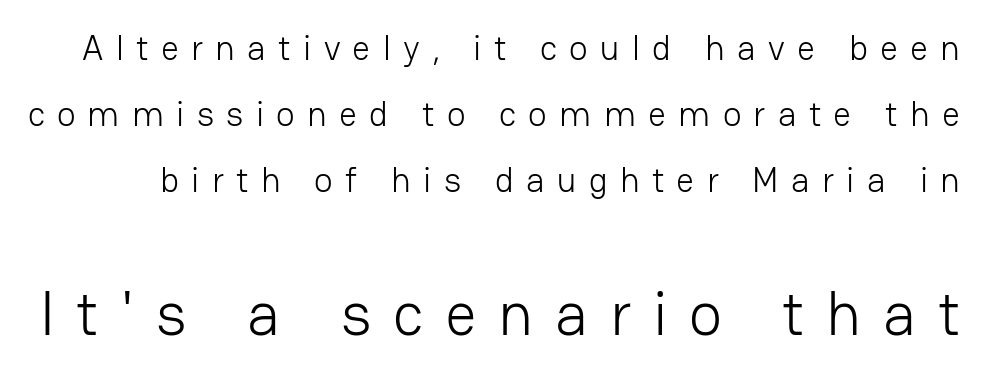
The image shows 62 px light sans-serif type, upright; set line spacing 1.89x, unusually wide letter spacing (+0.35 em), not underlined; the second (bottom) block is 1.77x larger; low stroke contrast and a medium x-height.
